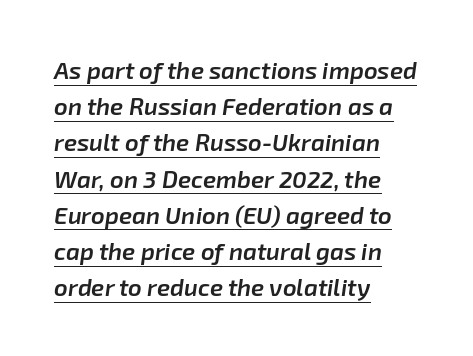
Q: Is the text bold? A: Semi-bold.
Q: Is the text italic (slanted)? A: Yes, it leans right by about 8 degrees.
Q: Is the text underlined? A: Yes.
Q: How is the paragraph aligned? A: Left-aligned.
Q: Is the spacing between letters normal or unusually wide? A: Normal.
Q: Is the spacing between lines tight, normal or loose? A: Normal.
